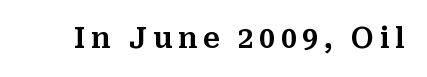
Q: Is the text italic (slanted)? A: No, it is upright.
Q: Is the typeface a serif or a sans-serif typeface? A: Serif.
Q: Is the text underlined? A: No.
Q: Is the spacing between letters normal or unusually wide? A: Unusually wide.
Q: Width (condensed, normal, or wide)? A: Normal.
Q: Stroke contrast? A: Medium.
Q: x-height? A: Medium.
Q: Monospaced? A: No.
